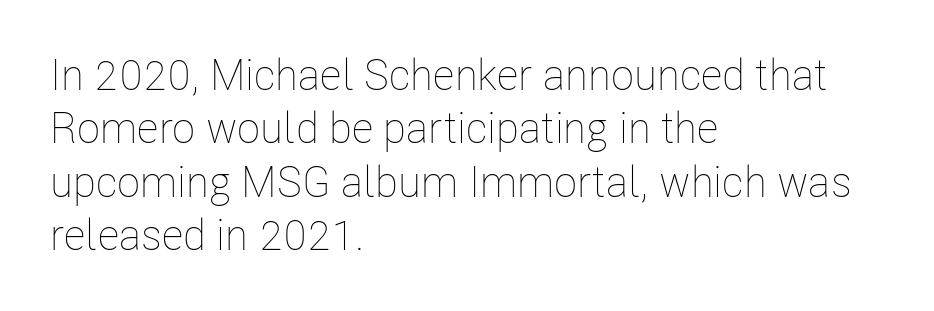
Q: Is the text bold? A: No.
Q: Is the text italic (slanted)? A: No, it is upright.
Q: Is the text underlined? A: No.
Q: How is the paragraph aligned? A: Left-aligned.
Q: Is the spacing between letters normal or unusually wide? A: Normal.
Q: Width (condensed, normal, or wide)? A: Condensed.
Q: Stroke contrast? A: Low.
Q: x-height? A: Medium.
Q: Monospaced? A: No.
